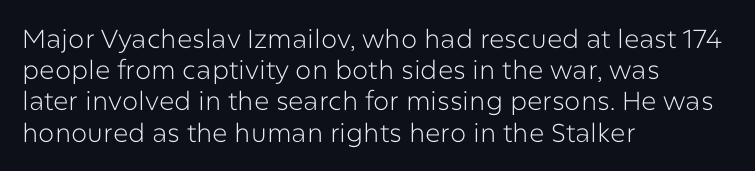
The image shows 26 px text type, upright; set left-aligned, line spacing 1.2x, normal letter spacing, not underlined.
